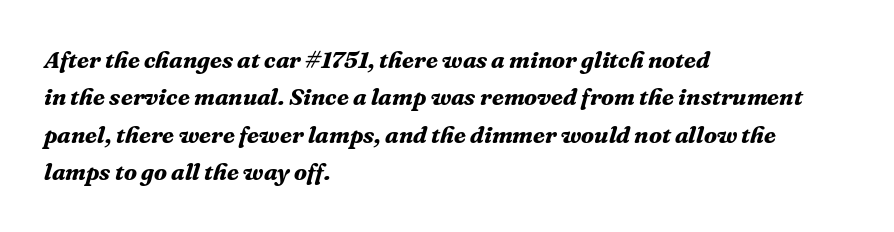
The image shows 24 px bold type, italic (leaning right); set left-aligned, normal line spacing (1.56x), normal letter spacing, not underlined.
